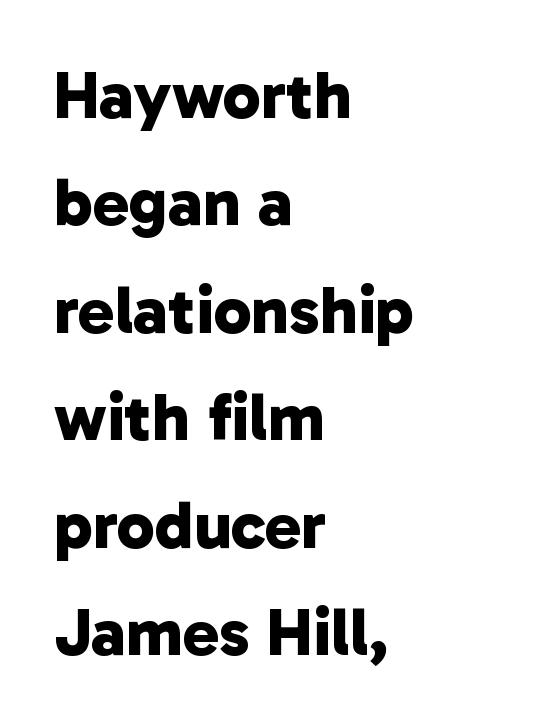
{"serif": "no", "bold": "yes", "weight": "bold", "width": "normal", "stroke_contrast": "low", "x_height": "medium", "monospaced": "no", "underline": "no", "align": "left", "line_spacing": "normal", "line_spacing_ratio": 1.58, "letter_spacing": "normal", "letter_spacing_em": 0.0, "glyph_px": 68}
